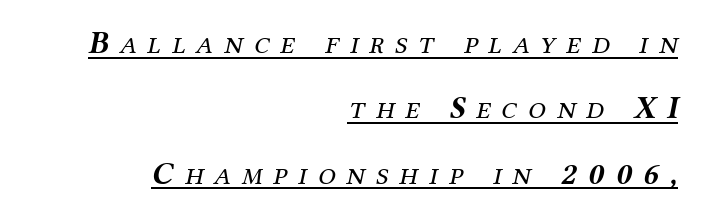
Q: Is the text bold? A: No.
Q: Is the text italic (slanted)? A: Yes, it leans right by about 12 degrees.
Q: Is the typeface a serif or a sans-serif typeface? A: Serif.
Q: Is the text underlined? A: Yes.
Q: How is the paragraph aligned? A: Right-aligned.
Q: Is the spacing between letters normal or unusually wide? A: Unusually wide.
Q: Is the spacing between lines tight, normal or loose? A: Loose.
Q: Width (condensed, normal, or wide)? A: Normal.
Q: Stroke contrast? A: Medium.
Q: x-height? A: Medium.
Q: Monospaced? A: No.
